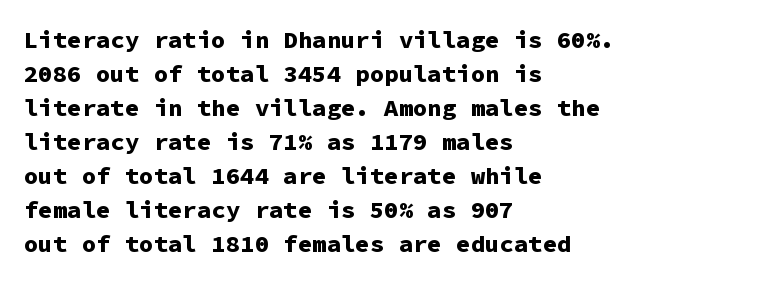
{"italic": "no", "bold": "yes", "underline": "no", "align": "left", "line_spacing": "normal", "line_spacing_ratio": 1.42, "letter_spacing": "normal", "letter_spacing_em": 0.0, "glyph_px": 24}
